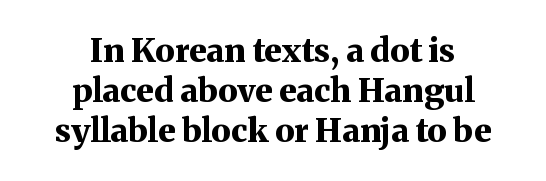
The image shows 33 px bold serif type, upright; set centered, line spacing 1.21x, normal letter spacing, not underlined; medium stroke contrast and a medium x-height.
